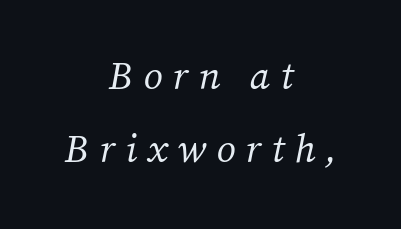
Stroke thickness stays within the range of a standard reading face or lighter. Note the varied advance widths — an 'i' is clearly narrower than an 'm'. Nobody drew a line under any word here. Classification — serif.
